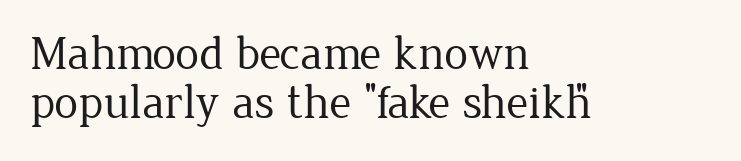
Q: Is the text bold? A: No.
Q: Is the text italic (slanted)? A: No, it is upright.
Q: Is the typeface a serif or a sans-serif typeface? A: Serif.
Q: Is the text underlined? A: No.
Q: How is the paragraph aligned? A: Left-aligned.
Q: Is the spacing between letters normal or unusually wide? A: Normal.
Q: Is the spacing between lines tight, normal or loose? A: Tight.
Q: Width (condensed, normal, or wide)? A: Normal.
Q: Stroke contrast? A: Low.
Q: x-height? A: Medium.
Q: Monospaced? A: No.
